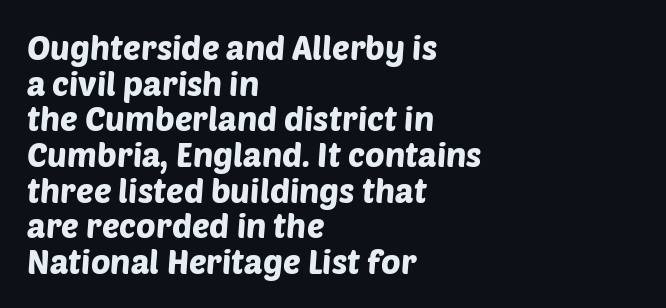
Leftover space on each line is placed entirely after the last word. To sum up the face: it is a sans, with no serifs. Is the letter spacing exaggerated? No — it looks like the ordinary default. The specimen omits any rule beneath the text block's lines. Proportional: the letters do not fall into vertical columns.
